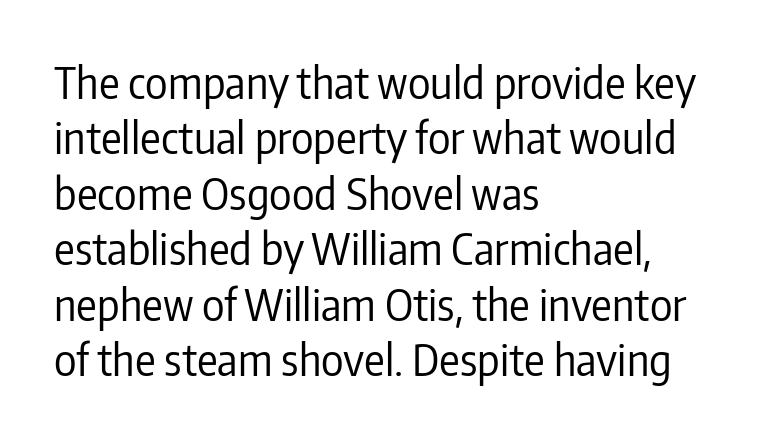
{"serif": "no", "italic": "no", "bold": "no", "weight": "regular", "width": "condensed", "stroke_contrast": "low", "x_height": "medium", "monospaced": "no", "underline": "no", "align": "left", "line_spacing": "normal", "line_spacing_ratio": 1.29, "letter_spacing": "normal", "letter_spacing_em": 0.0, "glyph_px": 43}
